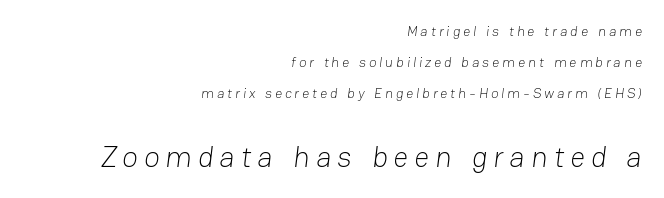
Q: Is the text bold? A: No.
Q: Is the typeface a serif or a sans-serif typeface? A: Sans-serif.
Q: Is the text underlined? A: No.
Q: How is the paragraph aligned? A: Right-aligned.
Q: Is the spacing between letters normal or unusually wide? A: Unusually wide.
Q: Is the spacing between lines tight, normal or loose? A: Loose.
Q: Which block of text is set in a larger size, the first (top) or the second (bottom)? A: The second (bottom) one.
Q: Width (condensed, normal, or wide)? A: Normal.
Q: Stroke contrast? A: Low.
Q: x-height? A: Medium.
Q: Monospaced? A: No.
